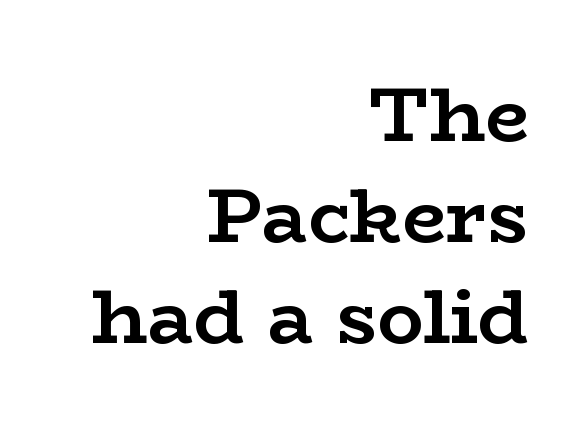
Do the characters align in a grid? No, the font is proportional. Nope, not italic — everything's standing straight. Inter-character spacing is left at the font's built-in metrics. Set as a true bold cut, around the 700 mark. Each row of text sits above clean, open space.
